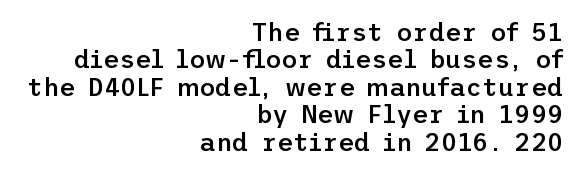
The tracking reads as untouched default to a designer's eye. The specimen omits any rule beneath the text block's lines. Stems and bowls a touch heavier than normal — semibold. A flush-right, rag-left setting is used for this passage. Rows of type sit shoulder to shoulder in the vertical direction. The type sits square on the baseline with zero lean.
